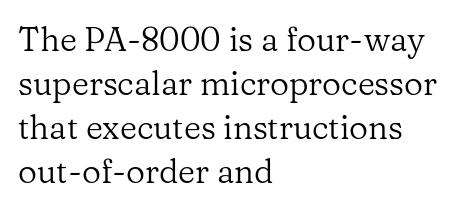
{"serif": "yes", "italic": "no", "bold": "no", "weight": "regular", "width": "normal", "stroke_contrast": "low", "x_height": "medium", "monospaced": "no", "underline": "no", "align": "left", "line_spacing": "normal", "line_spacing_ratio": 1.33, "letter_spacing": "normal", "letter_spacing_em": 0.0, "glyph_px": 33}
